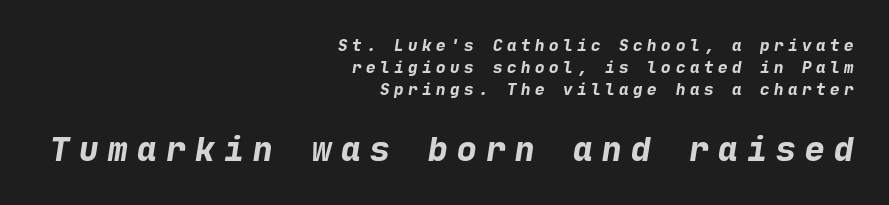
The image shows 33 px bold sans-serif type; set right-aligned, normal line spacing (1.39x), unusually wide letter spacing (+0.28 em), not underlined; the second (bottom) block is 2.06x larger; low stroke contrast and a medium x-height.
